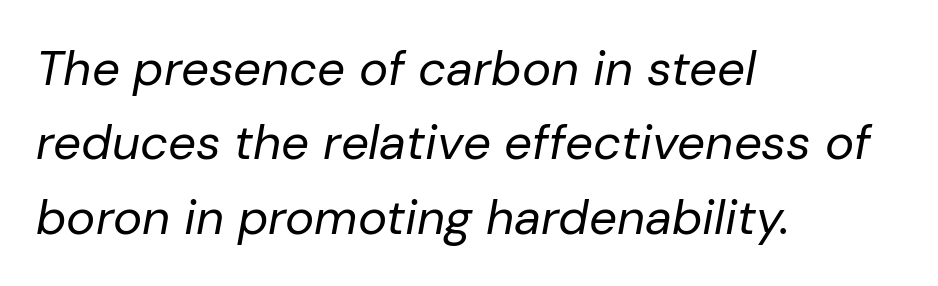
The image shows 49 px regular-weight type, italic (leaning right); set left-aligned, normal line spacing (1.52x), normal letter spacing, not underlined; low stroke contrast and a medium x-height.
